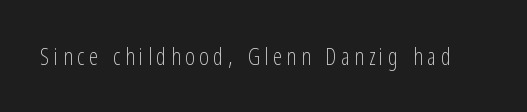
Q: Is the text bold? A: No.
Q: Is the text italic (slanted)? A: No, it is upright.
Q: Is the text underlined? A: No.
Q: Is the spacing between letters normal or unusually wide? A: Unusually wide.
